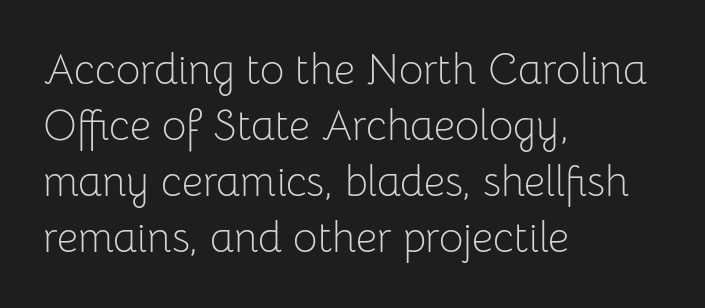
The image shows 42 px light sans-serif type, upright; set left-aligned, normal line spacing (1.33x), normal letter spacing, not underlined; low stroke contrast and a medium x-height.
